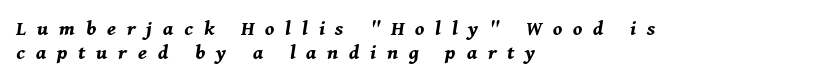
{"italic": "yes", "lean": "right", "slant_degrees": 11, "bold": "yes", "underline": "no", "align": "left", "line_spacing": "tight", "line_spacing_ratio": 1.09, "letter_spacing": "wide", "letter_spacing_em": 0.49, "glyph_px": 22}
